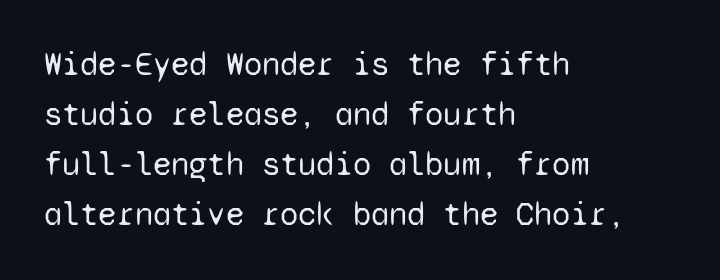
{"serif": "no", "italic": "no", "bold": "no", "weight": "regular", "width": "normal", "stroke_contrast": "low", "x_height": "medium", "monospaced": "yes", "underline": "no", "align": "left", "line_spacing": "normal", "line_spacing_ratio": 1.52, "letter_spacing": "normal", "letter_spacing_em": 0.0, "glyph_px": 33}
